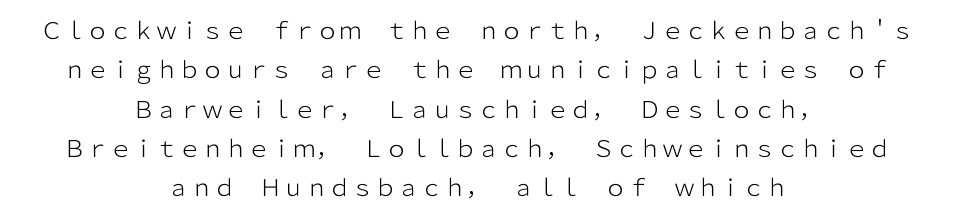
The image shows 23 px text type, upright; set centered, line spacing 1.71x, normal letter spacing, not underlined.
